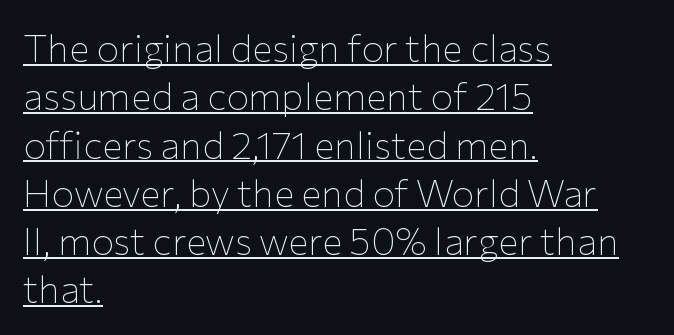
The image shows 38 px thin sans-serif type, upright; set left-aligned, normal line spacing (1.27x), normal letter spacing, underlined; low stroke contrast and a medium x-height.
